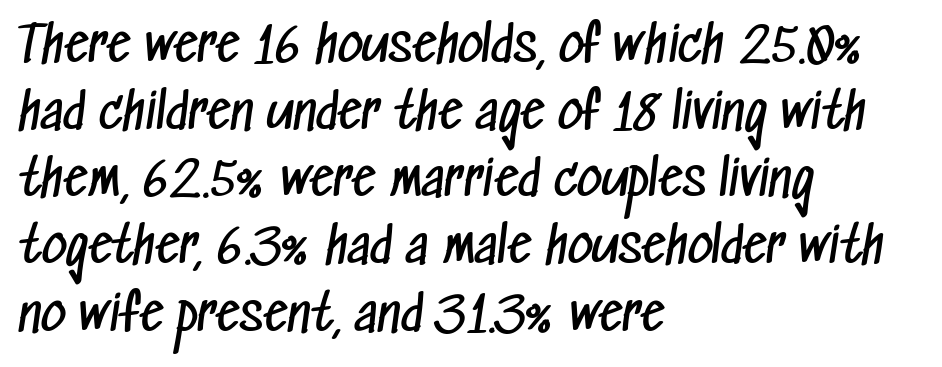
Lines of text with bare space underneath. Note: no serifs on the glyphs. Horizontal bands of white between lines are of average thickness. Between one letter and the next there's only the usual sliver of space. Horizontal alignment here is leftward, the default for most running prose. Spacing verdict: proportional, widths tailored to each character.
